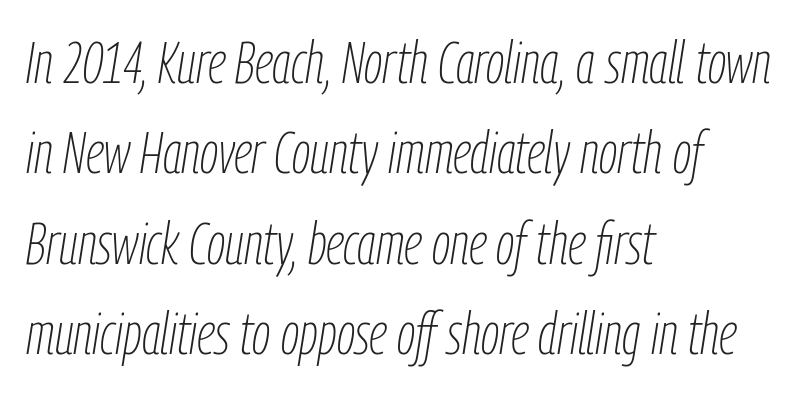
The image shows 58 px thin, condensed type, italic (leaning right); set left-aligned, normal line spacing (1.56x), normal letter spacing, not underlined; low stroke contrast and a medium x-height.
